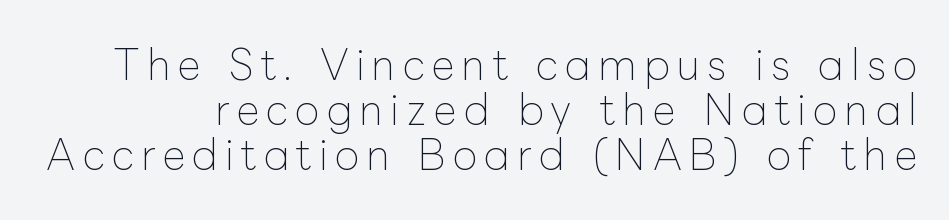
{"italic": "no", "bold": "no", "weight": "thin", "width": "normal", "stroke_contrast": "low", "x_height": "medium", "monospaced": "no", "underline": "no", "line_spacing": "tight", "line_spacing_ratio": 1.12, "glyph_px": 40}
